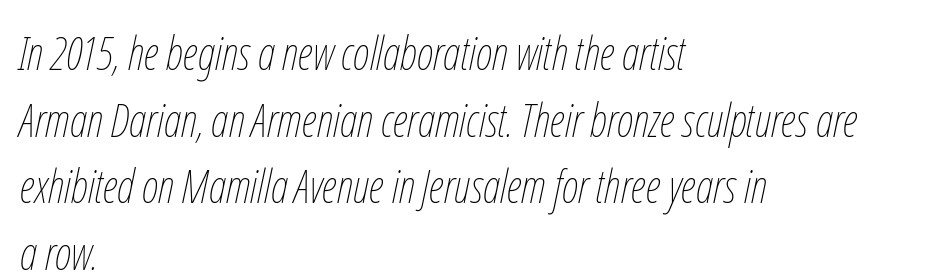
The lines sit at an ordinary, default distance from one another. Here the designer chose a conventional face with non-uniform glyph widths. Is the block centered? No — it sits flush against the left margin. The gap between lines stays unmarked. Nothing unusual about the tracking: characters are spaced as the font intends.
